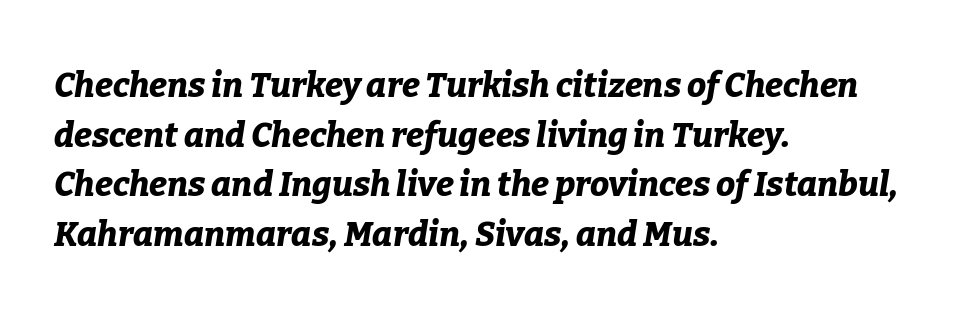
{"italic": "yes", "lean": "right", "slant_degrees": 9, "bold": "yes", "weight": "bold", "width": "normal", "stroke_contrast": "low", "x_height": "medium", "monospaced": "no", "underline": "no", "align": "left", "line_spacing": "normal", "line_spacing_ratio": 1.46, "letter_spacing": "normal", "letter_spacing_em": 0.0, "glyph_px": 34}
